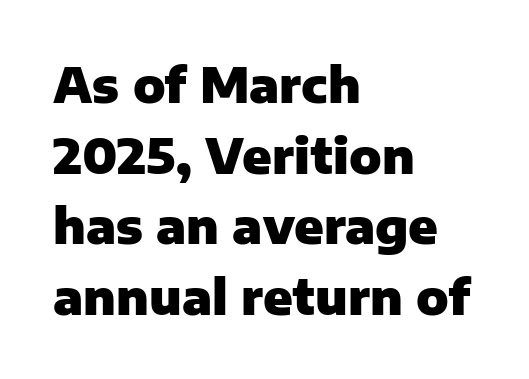
The image shows 48 px heavy sans-serif type, upright; set left-aligned, normal line spacing (1.47x), normal letter spacing, not underlined; low stroke contrast and a medium x-height.
